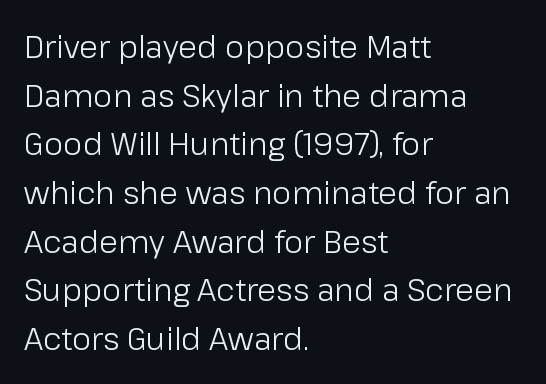
{"serif": "no", "italic": "no", "bold": "no", "weight": "light", "width": "normal", "stroke_contrast": "low", "x_height": "medium", "monospaced": "no", "underline": "no", "align": "left", "line_spacing": "normal", "line_spacing_ratio": 1.57, "letter_spacing": "normal", "letter_spacing_em": 0.0, "glyph_px": 31}
